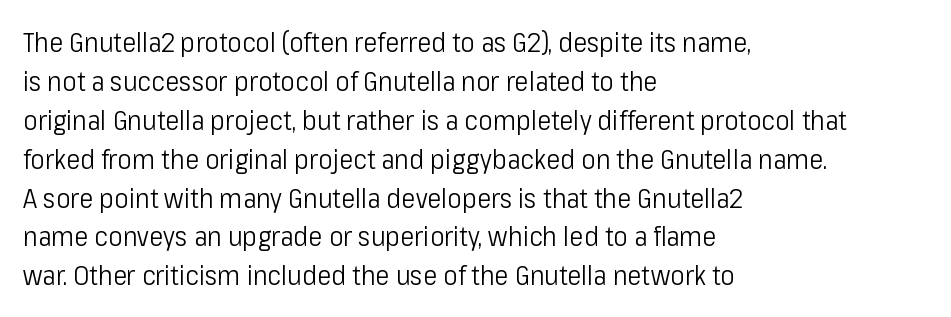
Nothing heavy about these letters — not bold at all. The block of text has a typical density, with ordinary space between rows. Posture: straight, roman, zero tilt. Quick note: underline off. The letterforms sit shoulder to shoulder at normal distance.
